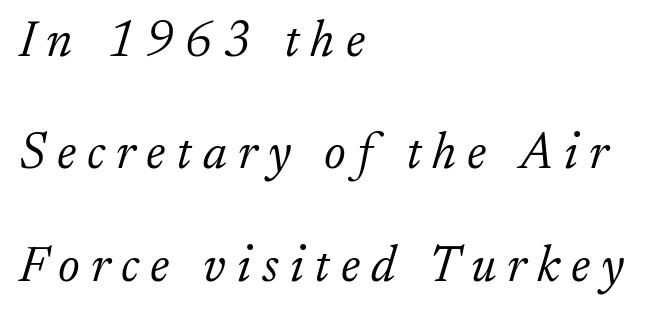
{"serif": "yes", "italic": "yes", "lean": "right", "slant_degrees": 17, "bold": "no", "weight": "light", "width": "normal", "stroke_contrast": "low", "x_height": "small", "monospaced": "no", "underline": "no", "align": "left", "line_spacing": "loose", "line_spacing_ratio": 2.25, "letter_spacing": "wide", "letter_spacing_em": 0.22, "glyph_px": 50}
